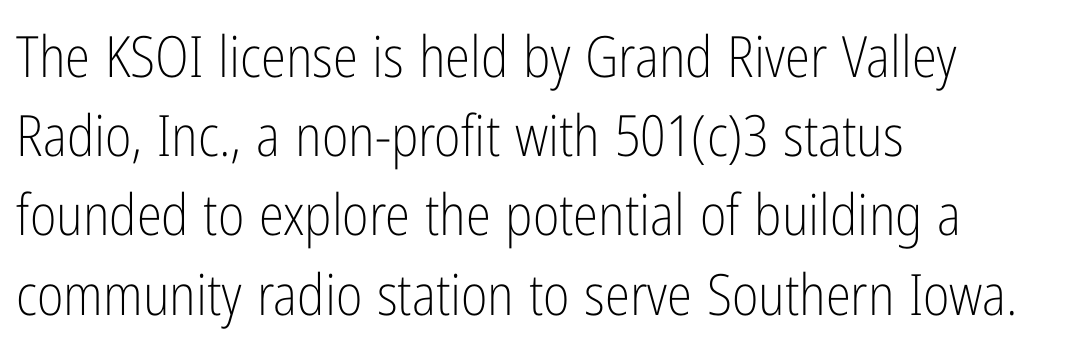
{"serif": "no", "italic": "no", "bold": "no", "weight": "light", "width": "condensed", "stroke_contrast": "low", "x_height": "medium", "monospaced": "no", "underline": "no", "align": "left", "line_spacing": "normal", "line_spacing_ratio": 1.39, "letter_spacing": "normal", "letter_spacing_em": 0.0, "glyph_px": 57}
